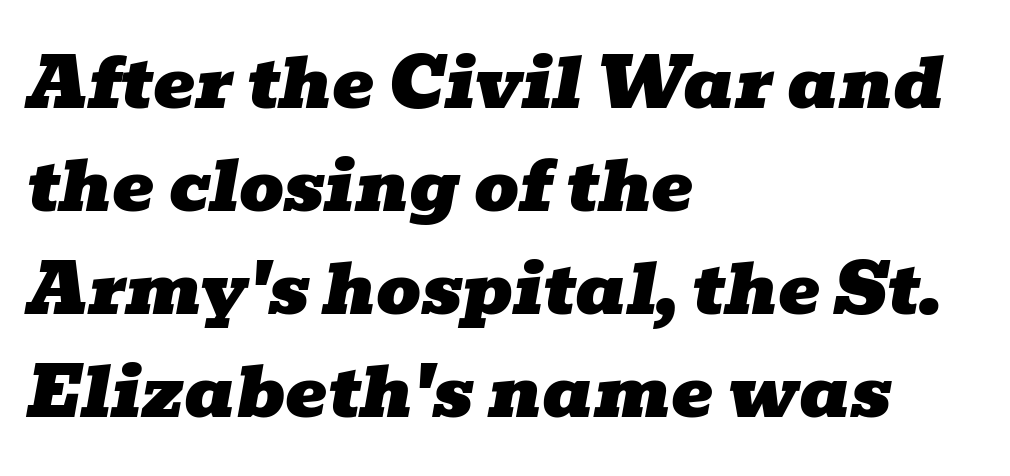
{"serif": "yes", "italic": "yes", "lean": "right", "slant_degrees": 10, "width": "wide", "stroke_contrast": "low", "x_height": "medium", "monospaced": "no", "underline": "no", "align": "left", "line_spacing": "normal", "line_spacing_ratio": 1.47, "letter_spacing": "normal", "letter_spacing_em": 0.0, "glyph_px": 70}
